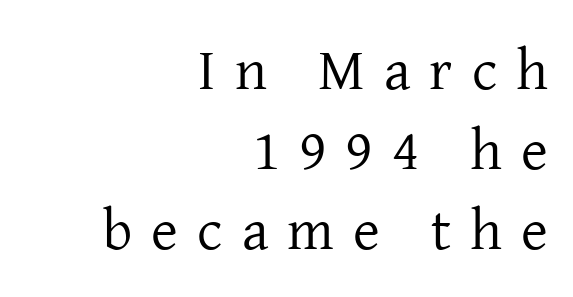
Look at the tracking — it's clearly loosened, letters drifting apart. Nothing heavy about these letters — not bold at all. Classification — serif. Every row of glyphs terminates at an identical x-position on the right. Evenly set lines give the paragraph a standard silhouette.
